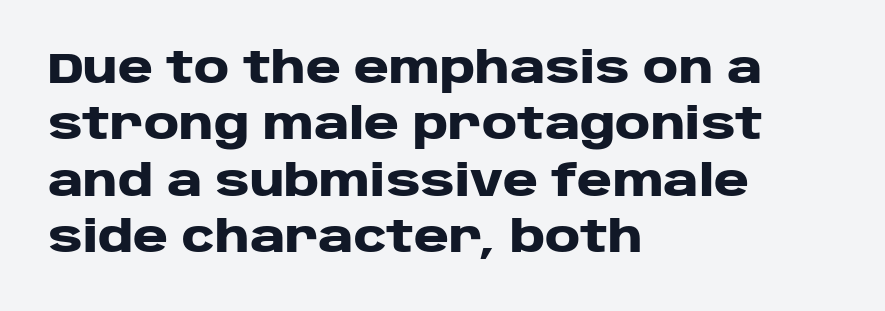
The image shows 43 px heavy, wide sans-serif type, upright; set left-aligned, normal line spacing (1.31x), normal letter spacing, not underlined; low stroke contrast and a large x-height.
